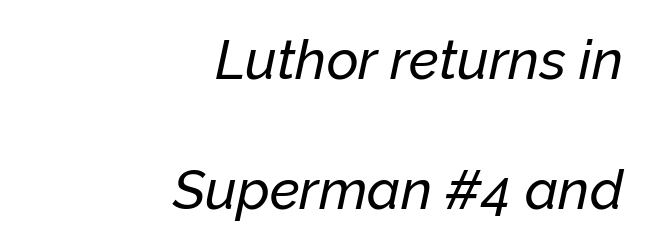
{"italic": "yes", "lean": "right", "slant_degrees": 12, "width": "normal", "stroke_contrast": "low", "x_height": "medium", "monospaced": "no", "underline": "no", "align": "right", "line_spacing": "loose", "line_spacing_ratio": 2.36, "letter_spacing": "normal", "letter_spacing_em": 0.0, "glyph_px": 55}
